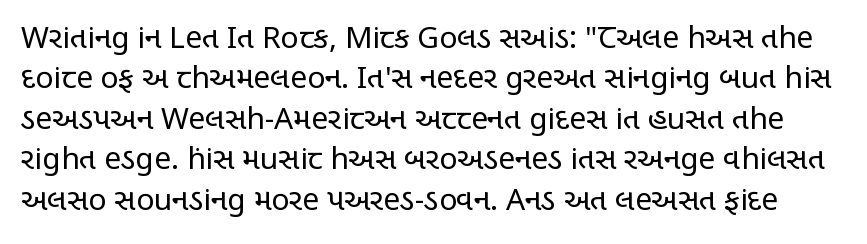
{"serif": "no", "italic": "no", "bold": "no", "weight": "regular", "width": "condensed", "stroke_contrast": "low", "x_height": "large", "monospaced": "no", "underline": "no", "line_spacing": "normal", "line_spacing_ratio": 1.35, "letter_spacing": "normal", "letter_spacing_em": 0.0, "glyph_px": 30}
